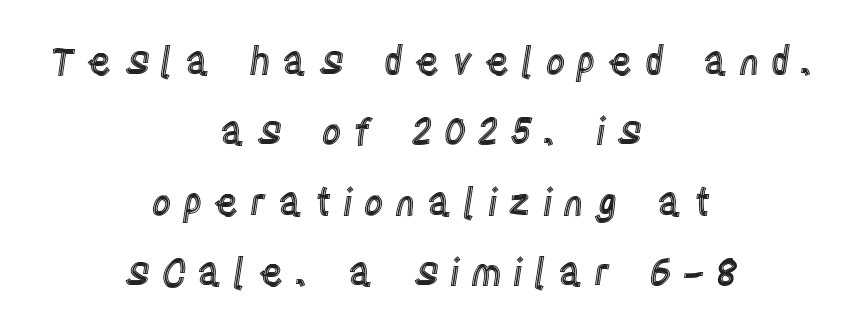
Q: Is the text italic (slanted)? A: Yes.
Q: Is the text underlined? A: No.
Q: How is the paragraph aligned? A: Centered.
Q: Is the spacing between letters normal or unusually wide? A: Unusually wide.
Q: Width (condensed, normal, or wide)? A: Condensed.
Q: x-height? A: Large.
Q: Monospaced? A: No.
